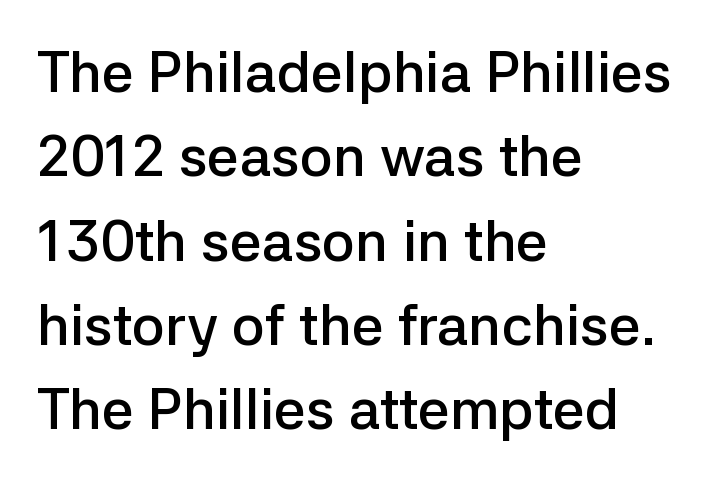
Q: Is the text bold? A: Semi-bold.
Q: Is the text italic (slanted)? A: No, it is upright.
Q: Is the typeface a serif or a sans-serif typeface? A: Sans-serif.
Q: Is the text underlined? A: No.
Q: How is the paragraph aligned? A: Left-aligned.
Q: Is the spacing between letters normal or unusually wide? A: Normal.
Q: Is the spacing between lines tight, normal or loose? A: Normal.
Q: Width (condensed, normal, or wide)? A: Normal.
Q: Stroke contrast? A: Low.
Q: x-height? A: Medium.
Q: Monospaced? A: No.
